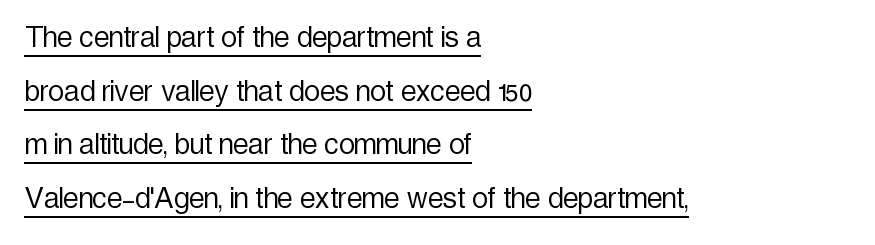
The letters sit at their default tracking, neither squeezed nor spread. Line beginnings align vertically; line endings do not. Quick note: interline space is typical. Is this a heavy cut? Hardly; it is regular or lighter. A sans-serif font was chosen for this passage. Somebody hit Ctrl+U on this one — the words are underlined.
